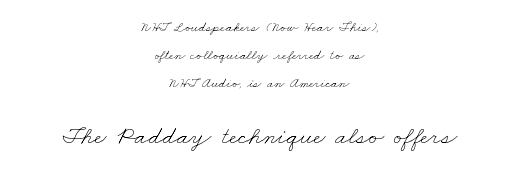
The image shows 26 px text type; set centered, loose line spacing (2.0x), normal letter spacing, not underlined; the second (bottom) block is 1.86x larger.
